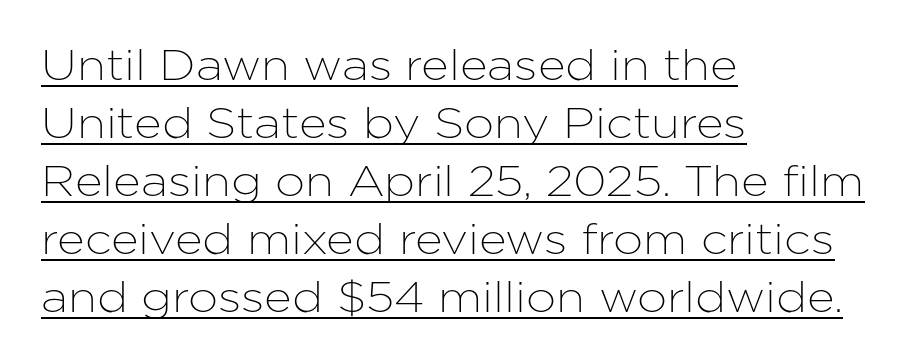
The image shows 43 px sans-serif type, upright; set left-aligned, normal line spacing (1.35x), normal letter spacing, underlined; low stroke contrast and a medium x-height.
